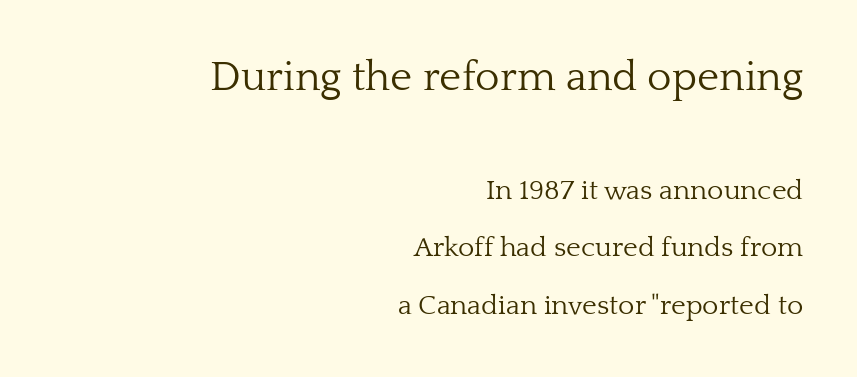
{"serif": "yes", "italic": "no", "bold": "no", "weight": "light", "width": "normal", "stroke_contrast": "low", "x_height": "medium", "monospaced": "no", "underline": "no", "align": "right", "line_spacing": "loose", "line_spacing_ratio": 2.07, "letter_spacing": "normal", "letter_spacing_em": 0.0, "larger_block": "first", "size_ratio": 1.5, "glyph_px": 42}
